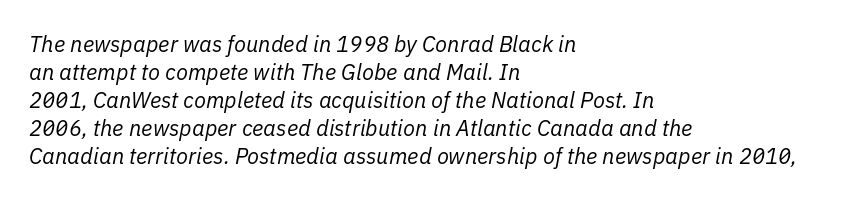
{"italic": "yes", "lean": "right", "slant_degrees": 11, "bold": "no", "underline": "no", "align": "left", "line_spacing": "normal", "line_spacing_ratio": 1.27, "letter_spacing": "normal", "letter_spacing_em": 0.0, "glyph_px": 22}
